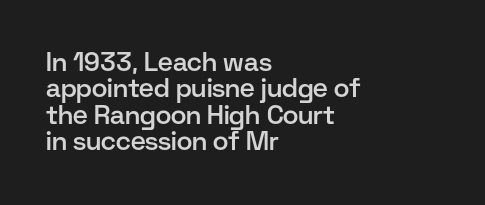
The image shows 26 px text type, upright; set left-aligned, tight line spacing (1.01x), normal letter spacing, not underlined.
